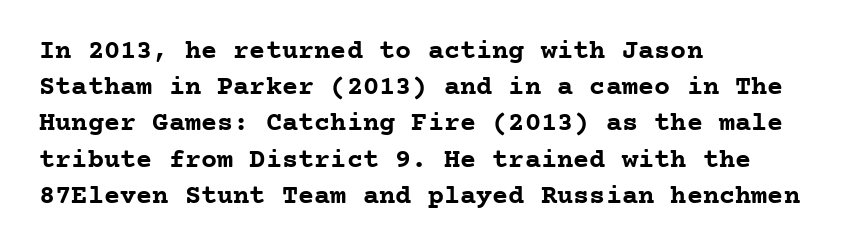
Q: Is the text bold? A: Yes.
Q: Is the text italic (slanted)? A: No, it is upright.
Q: Is the text underlined? A: No.
Q: How is the paragraph aligned? A: Left-aligned.
Q: Is the spacing between letters normal or unusually wide? A: Normal.
Q: Is the spacing between lines tight, normal or loose? A: Normal.
